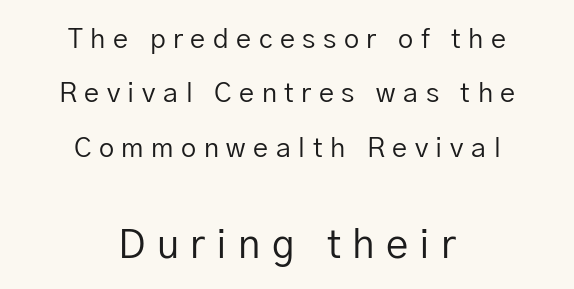
{"serif": "no", "italic": "no", "bold": "no", "weight": "regular", "width": "normal", "stroke_contrast": "low", "x_height": "medium", "monospaced": "no", "underline": "no", "align": "center", "line_spacing": "loose", "line_spacing_ratio": 2.01, "letter_spacing": "wide", "letter_spacing_em": 0.28, "larger_block": "second", "size_ratio": 1.48, "glyph_px": 40}
